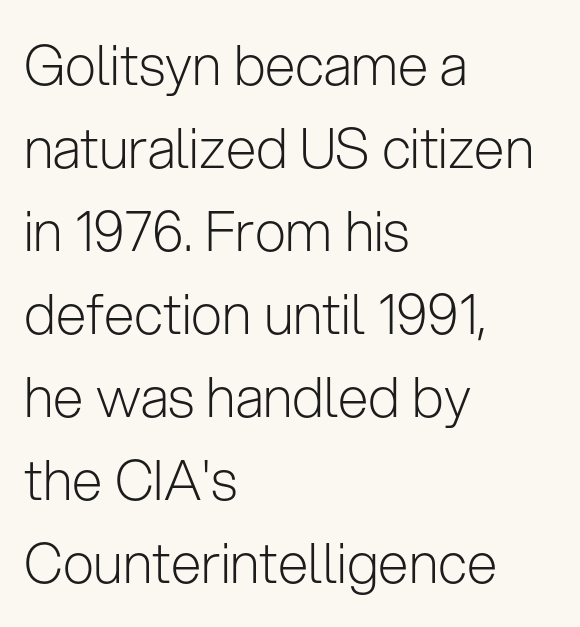
Q: Is the text bold? A: No.
Q: Is the text italic (slanted)? A: No, it is upright.
Q: Is the typeface a serif or a sans-serif typeface? A: Sans-serif.
Q: Is the text underlined? A: No.
Q: How is the paragraph aligned? A: Left-aligned.
Q: Is the spacing between letters normal or unusually wide? A: Normal.
Q: Is the spacing between lines tight, normal or loose? A: Normal.
Q: Width (condensed, normal, or wide)? A: Normal.
Q: Stroke contrast? A: Low.
Q: x-height? A: Medium.
Q: Monospaced? A: No.
